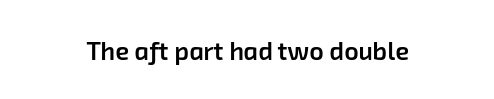
Look at the tracking — it's just the regular setting, nothing added. Type without underlining. Moderately thickened strokes mark this as semibold type.
